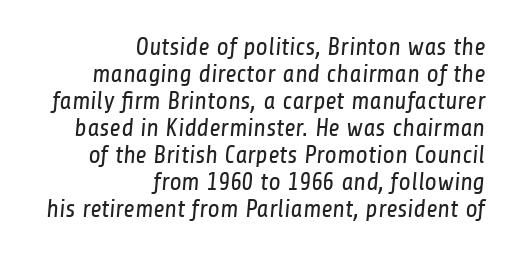
{"bold": "no", "underline": "no", "align": "right", "line_spacing": "tight", "line_spacing_ratio": 1.08, "letter_spacing": "normal", "letter_spacing_em": 0.0, "glyph_px": 25}
